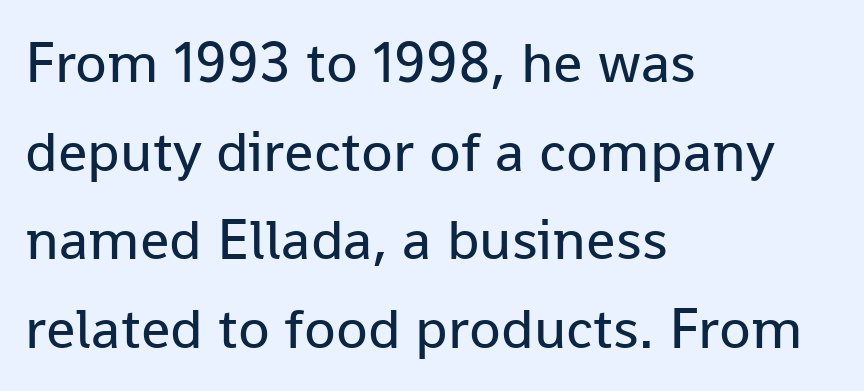
{"serif": "no", "italic": "no", "bold": "no", "weight": "regular", "width": "normal", "stroke_contrast": "low", "x_height": "medium", "monospaced": "no", "underline": "no", "align": "left", "line_spacing": "normal", "line_spacing_ratio": 1.53, "letter_spacing": "normal", "letter_spacing_em": 0.0, "glyph_px": 58}
